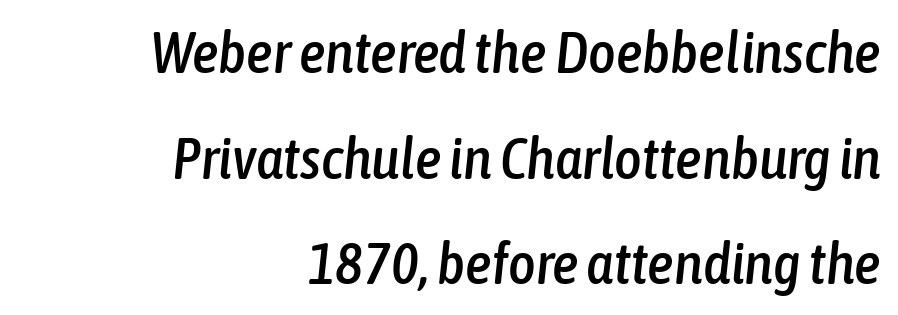
This sample is right-justified, so line beginnings fall wherever the words allow. This sample has the flowing, uneven cadence of proportional lettering. When letters slant like this, we call the style italic. Just letters on the line, the space beneath them empty. There is no visible air inserted between adjacent glyphs.
